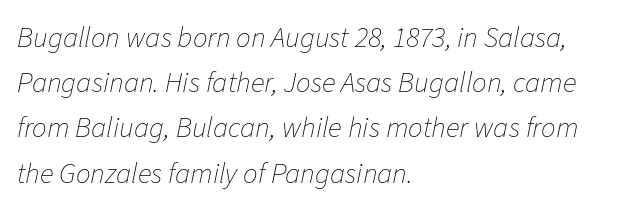
{"italic": "yes", "lean": "right", "slant_degrees": 11, "bold": "no", "weight": "thin", "width": "normal", "stroke_contrast": "low", "x_height": "medium", "monospaced": "no", "underline": "no", "align": "left", "line_spacing": "normal", "line_spacing_ratio": 1.56, "letter_spacing": "normal", "letter_spacing_em": 0.0, "glyph_px": 29}
